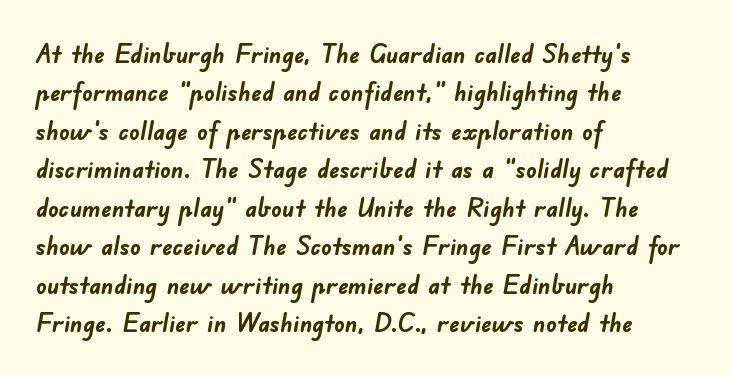
Q: Is the text bold? A: Yes.
Q: Is the text underlined? A: No.
Q: How is the paragraph aligned? A: Left-aligned.
Q: Is the spacing between letters normal or unusually wide? A: Normal.
Q: Is the spacing between lines tight, normal or loose? A: Normal.
